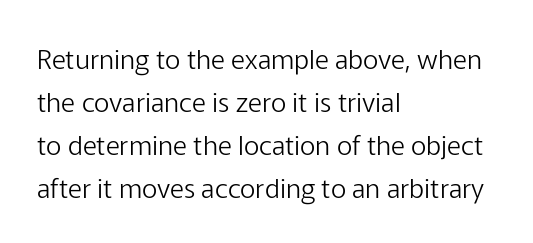
{"italic": "no", "bold": "no", "underline": "no", "align": "left", "line_spacing": "normal", "line_spacing_ratio": 1.59, "letter_spacing": "normal", "letter_spacing_em": 0.0, "glyph_px": 27}
